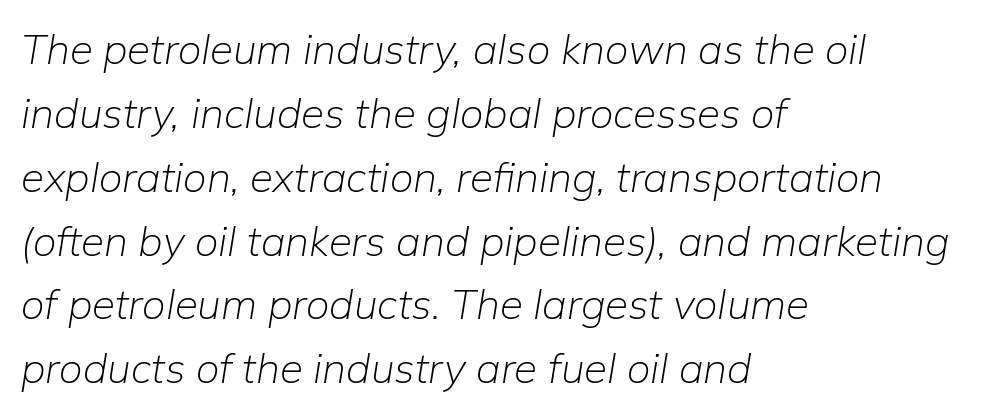
{"italic": "yes", "lean": "right", "slant_degrees": 9, "bold": "no", "weight": "light", "width": "normal", "stroke_contrast": "low", "x_height": "medium", "monospaced": "no", "underline": "no", "align": "left", "line_spacing": "normal", "line_spacing_ratio": 1.52, "letter_spacing": "normal", "letter_spacing_em": 0.0, "glyph_px": 42}
